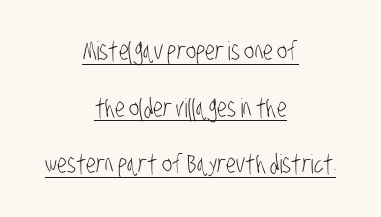
{"bold": "no", "underline": "yes", "align": "center", "line_spacing": "loose", "line_spacing_ratio": 2.18, "letter_spacing": "normal", "letter_spacing_em": 0.0, "glyph_px": 26}
